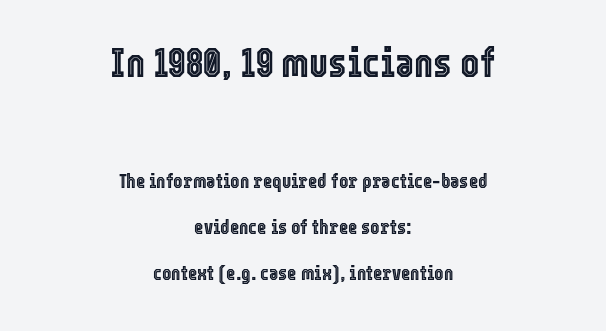
Which chunk is bigger? The first one — the top block dwarfs the bottom. Rendered with straight, roman letterforms. The letters sit at their default tracking, neither squeezed nor spread. Students, observe: this is what heavily led, spacious text looks like. Here the designer chose a conventional face with non-uniform glyph widths. A clean baseline with only descenders dipping below it.
